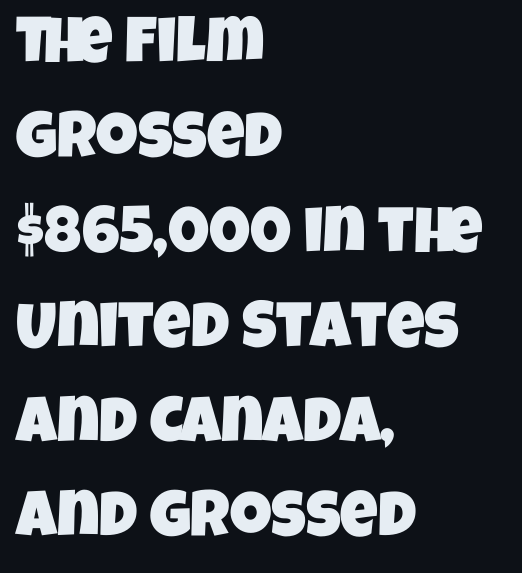
The image shows 65 px condensed sans-serif type; set left-aligned, normal line spacing (1.46x), normal letter spacing, not underlined; low stroke contrast and a large x-height.
